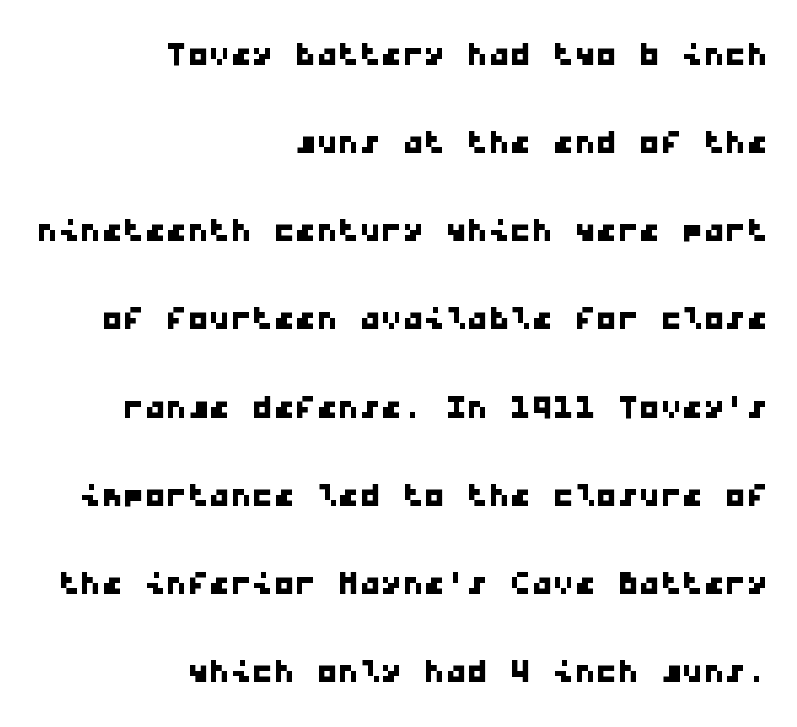
Honestly, there is no underline to notice here at all. Monospaced: the letters line up in strict vertical columns. Each word holds together tightly as a unit, with standard inter-letter gaps. Observe the absence of serifs on each vertical stroke in this sample. Interline gaps are noticeably wide in this sample.
